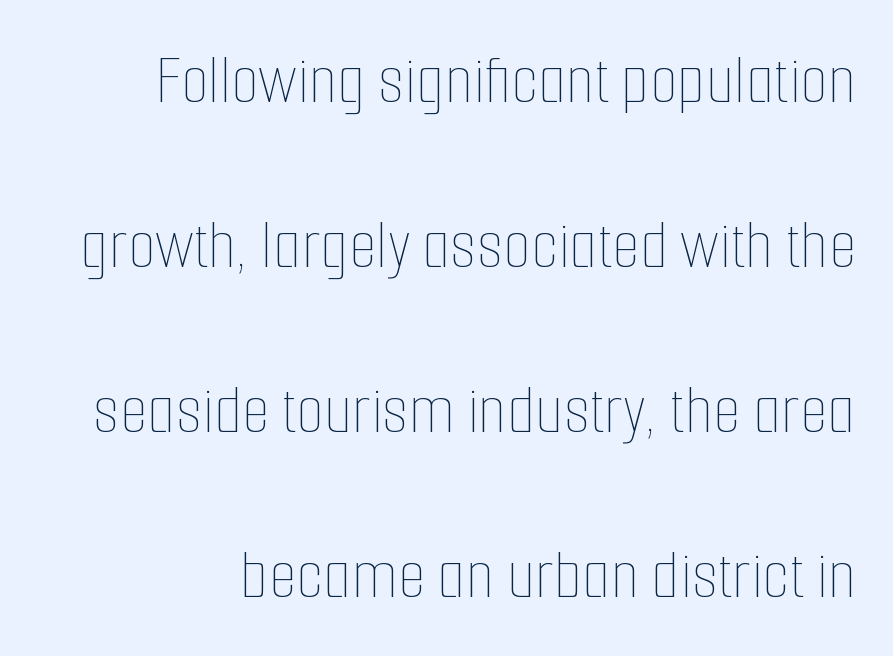
The characters are drawn with everyday or finer stroke widths. These lines are rendered in a variable-pitch font. The face used here is rendered with its standard letterfit. This sample trades compactness for vertical openness between lines. Descenders are the only things crossing below the line.
